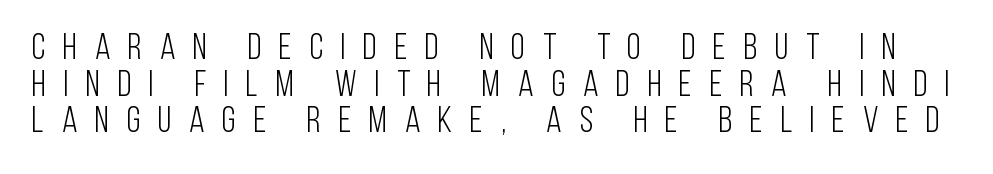
Q: Is the text bold? A: No.
Q: Is the text italic (slanted)? A: No, it is upright.
Q: Is the typeface a serif or a sans-serif typeface? A: Sans-serif.
Q: Is the text underlined? A: No.
Q: Is the spacing between letters normal or unusually wide? A: Unusually wide.
Q: Is the spacing between lines tight, normal or loose? A: Tight.
Q: Width (condensed, normal, or wide)? A: Condensed.
Q: Stroke contrast? A: Low.
Q: x-height? A: Large.
Q: Monospaced? A: No.
